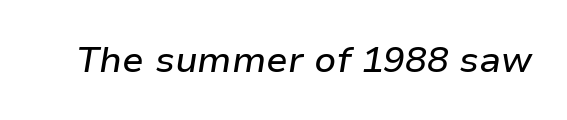
The image shows 36 px text type, italic (leaning right); set normal letter spacing, not underlined; low stroke contrast and a medium x-height.
